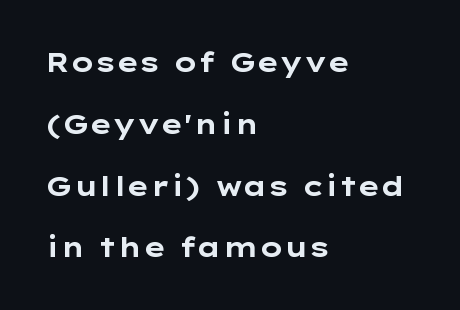
These lines stand farther apart than default settings would place them. Inter-character spacing is left at the font's built-in metrics. Style check: upright. The words here are not underlined.
